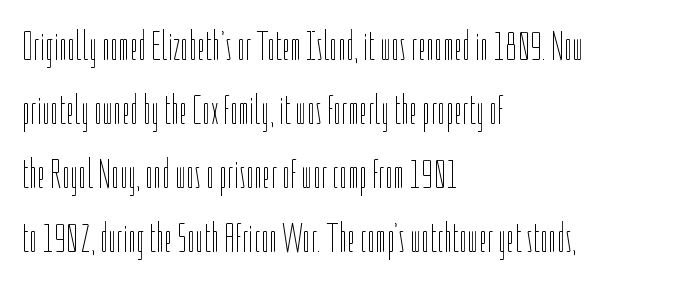
Q: Is the text bold? A: No.
Q: Is the text italic (slanted)? A: No, it is upright.
Q: Is the text underlined? A: No.
Q: How is the paragraph aligned? A: Left-aligned.
Q: Is the spacing between letters normal or unusually wide? A: Normal.
Q: Is the spacing between lines tight, normal or loose? A: Normal.
Q: Width (condensed, normal, or wide)? A: Condensed.
Q: Stroke contrast? A: Low.
Q: x-height? A: Medium.
Q: Monospaced? A: No.
